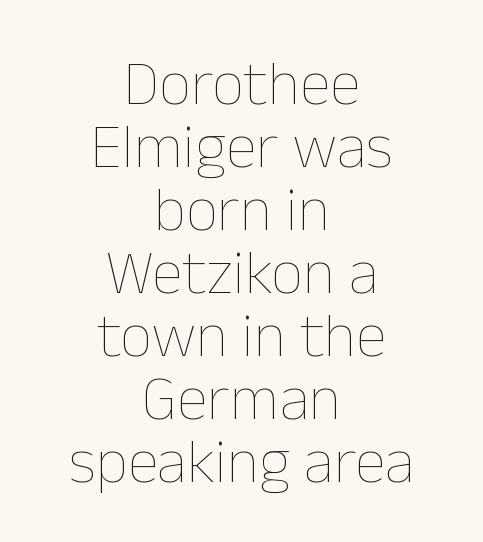
The image shows 63 px thin type, upright; set centered, tight line spacing (1.0x), normal letter spacing, not underlined; low stroke contrast and a medium x-height.
